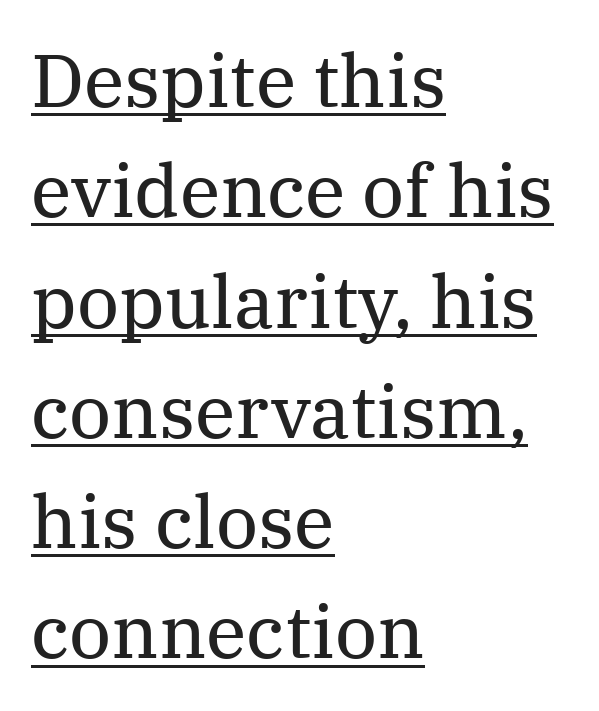
Rendered with straight, roman letterforms. Each word holds together tightly as a unit, with standard inter-letter gaps. The font is comparable to plain body text, perhaps lighter. Small tapered or slab feet sit at the stroke ends, so this counts as serif.
